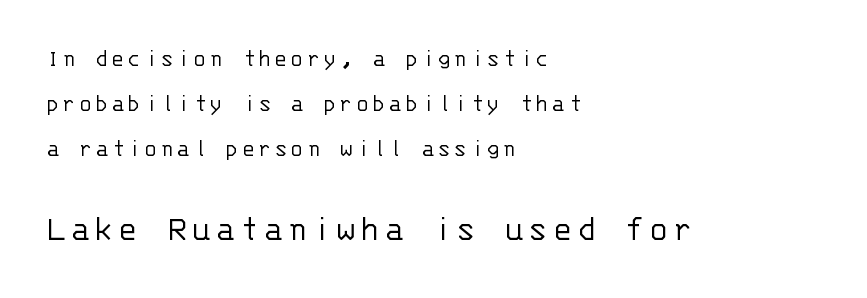
{"serif": "no", "italic": "no", "bold": "no", "weight": "light", "width": "normal", "stroke_contrast": "low", "x_height": "large", "monospaced": "yes", "underline": "no", "align": "left", "line_spacing_ratio": 1.81, "larger_block": "second", "size_ratio": 1.48, "glyph_px": 37}
